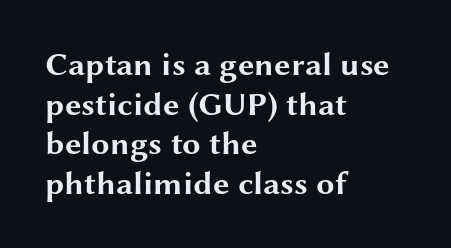
A roman cut, with each character standing at attention. The rendering anchors every line to the left-hand side. No feet cap the strokes, marking this as sans-serif type. The face used here is rendered with its standard letterfit. The rendering uses a bold face; every stroke is thick and dark.
